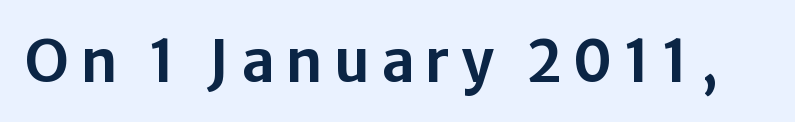
{"serif": "no", "italic": "no", "width": "normal", "stroke_contrast": "low", "x_height": "medium", "monospaced": "no", "underline": "no", "glyph_px": 58}
